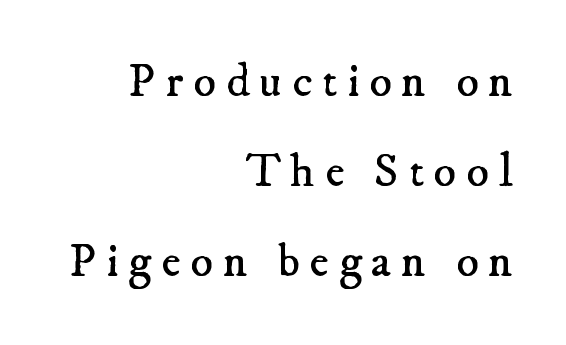
The image shows 47 px regular-weight serif type; set right-aligned, loose line spacing (1.91x), unusually wide letter spacing (+0.21 em), not underlined; low stroke contrast and a small x-height.
